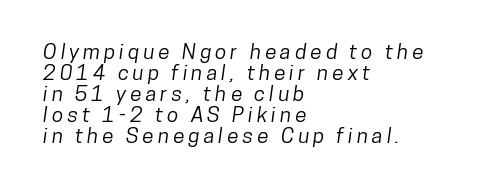
The image shows 21 px text type; set left-aligned, tight line spacing (1.0x), not underlined.
